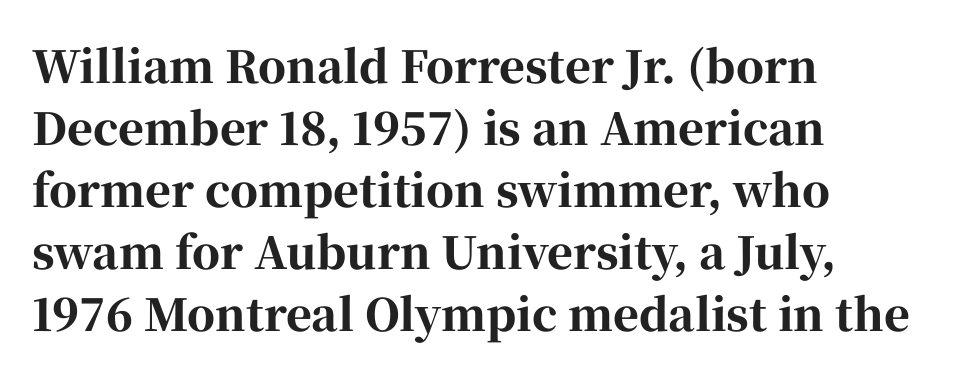
{"serif": "yes", "italic": "no", "bold": "yes", "weight": "bold", "width": "normal", "stroke_contrast": "high", "x_height": "medium", "monospaced": "no", "underline": "no", "align": "left", "line_spacing": "normal", "line_spacing_ratio": 1.41, "letter_spacing": "normal", "letter_spacing_em": 0.0, "glyph_px": 44}
